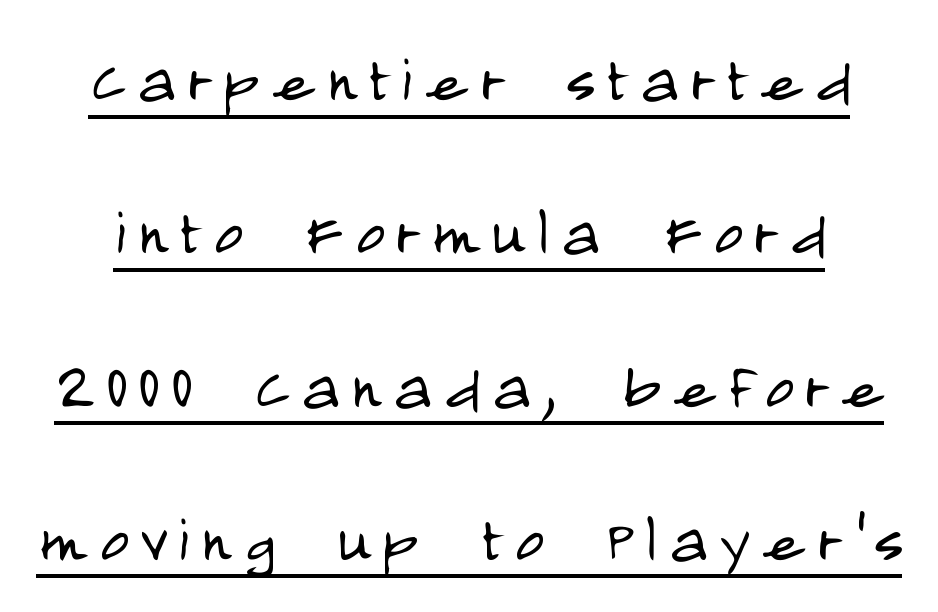
The image shows 79 px light, condensed sans-serif type, upright; set loose line spacing (1.94x), underlined; low stroke contrast and a large x-height.
